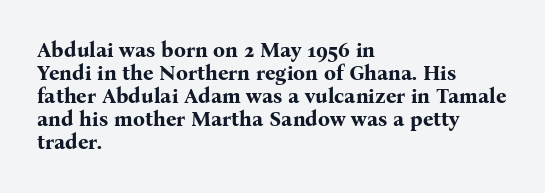
Nothing unusual about the tracking: characters are spaced as the font intends. The foot of each line stays bare and open. The block of text is dense from top to bottom, with scant space between rows. Students, this is bold: see how much ink each stroke carries. Characters remain perfectly vertical along every line. Notice how the passage keeps a crisp vertical edge on the left only.
